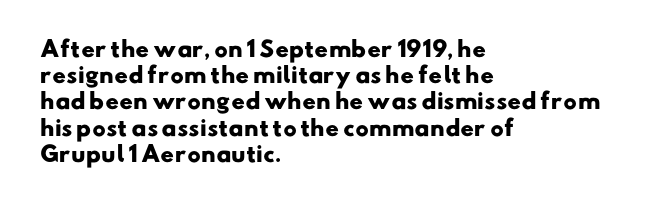
Q: Is the text bold? A: Yes.
Q: Is the text underlined? A: No.
Q: How is the paragraph aligned? A: Left-aligned.
Q: Is the spacing between letters normal or unusually wide? A: Normal.
Q: Is the spacing between lines tight, normal or loose? A: Normal.
